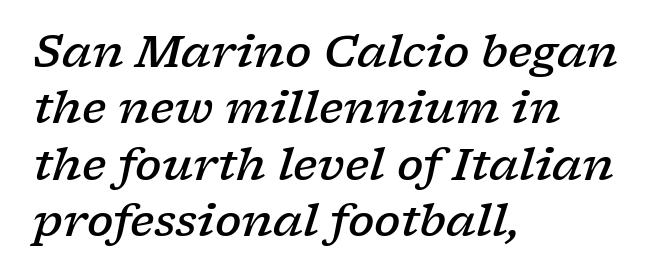
The image shows 44 px semibold, wide serif type, italic (leaning right); set left-aligned, normal line spacing (1.28x), normal letter spacing, not underlined; low stroke contrast and a medium x-height.
